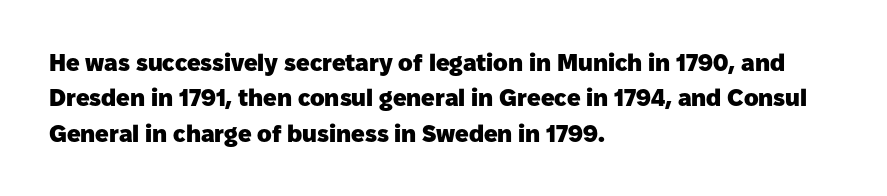
{"italic": "no", "bold": "yes", "underline": "no", "align": "left", "line_spacing": "normal", "line_spacing_ratio": 1.47, "letter_spacing": "normal", "letter_spacing_em": 0.0, "glyph_px": 24}
